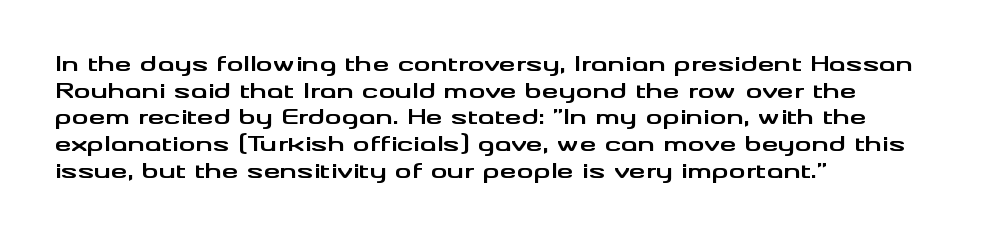
Q: Is the text bold? A: Yes.
Q: Is the text italic (slanted)? A: No, it is upright.
Q: Is the text underlined? A: No.
Q: How is the paragraph aligned? A: Left-aligned.
Q: Is the spacing between letters normal or unusually wide? A: Normal.
Q: Is the spacing between lines tight, normal or loose? A: Normal.
